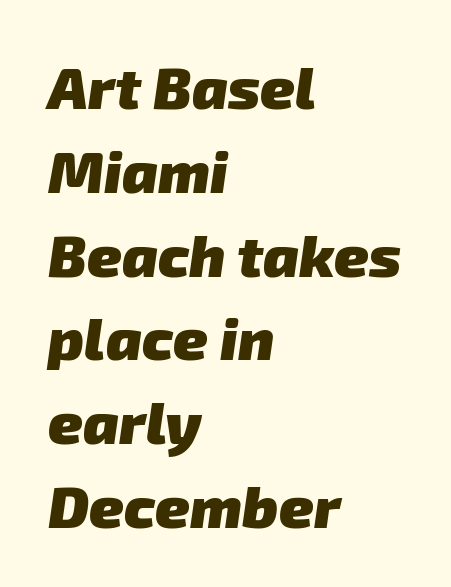
The image shows 59 px heavy sans-serif type; set left-aligned, normal line spacing (1.42x), normal letter spacing, not underlined; low stroke contrast and a medium x-height.
